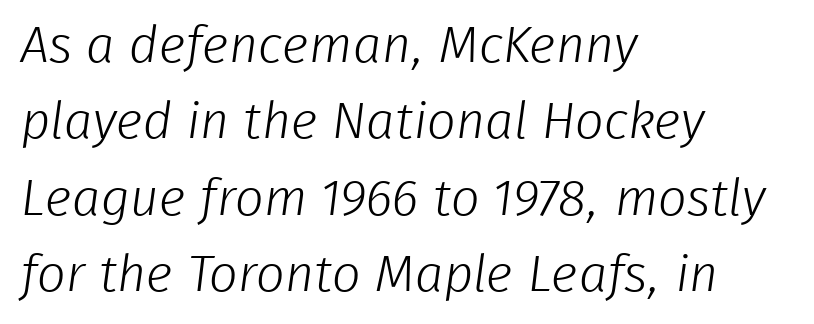
Line starts are locked; line ends wander. Leading: standard. The typeface has the unassuming heft of standard copy or less. Beneath every word, the page is bare. The designer went with a sans here, leaving each stem footless.
